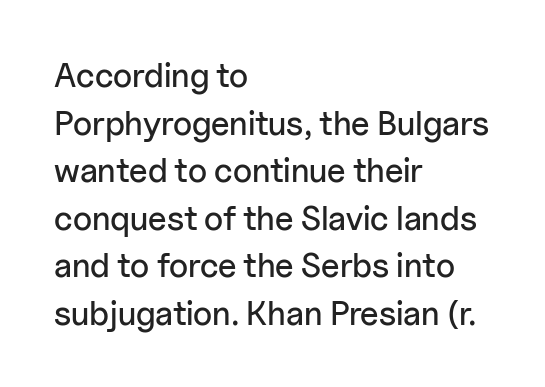
The image shows 34 px sans-serif type, upright; set left-aligned, normal line spacing (1.4x), normal letter spacing, not underlined; low stroke contrast and a medium x-height.
